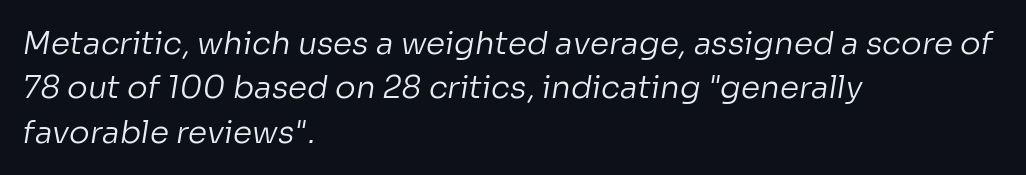
{"serif": "no", "bold": "no", "weight": "regular", "width": "normal", "stroke_contrast": "low", "x_height": "medium", "monospaced": "no", "underline": "no", "align": "left", "line_spacing": "normal", "line_spacing_ratio": 1.43, "letter_spacing": "normal", "letter_spacing_em": 0.0, "glyph_px": 31}
